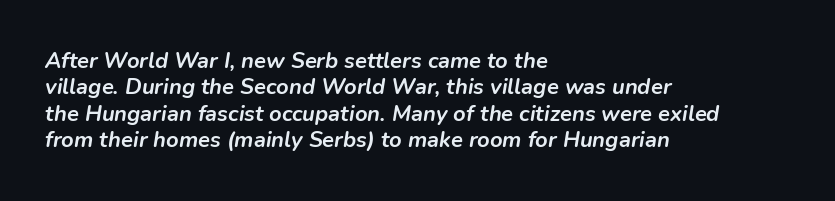
Q: Is the text bold? A: Yes.
Q: Is the text italic (slanted)? A: Yes, it leans right by about 9 degrees.
Q: Is the text underlined? A: No.
Q: How is the paragraph aligned? A: Left-aligned.
Q: Is the spacing between letters normal or unusually wide? A: Normal.
